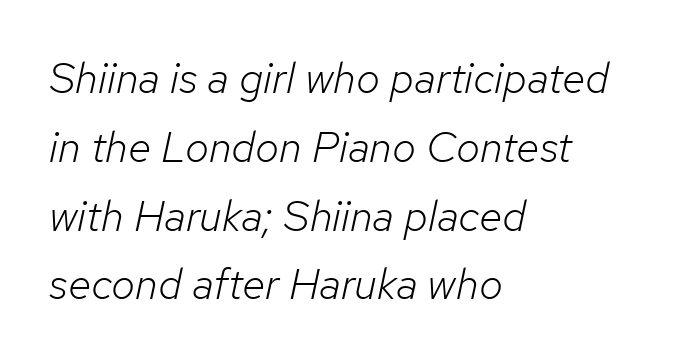
Q: Is the text bold? A: No.
Q: Is the text italic (slanted)? A: Yes, it leans right by about 12 degrees.
Q: Is the text underlined? A: No.
Q: How is the paragraph aligned? A: Left-aligned.
Q: Is the spacing between letters normal or unusually wide? A: Normal.
Q: Is the spacing between lines tight, normal or loose? A: Normal.
Q: Width (condensed, normal, or wide)? A: Normal.
Q: Stroke contrast? A: Low.
Q: x-height? A: Medium.
Q: Monospaced? A: No.
